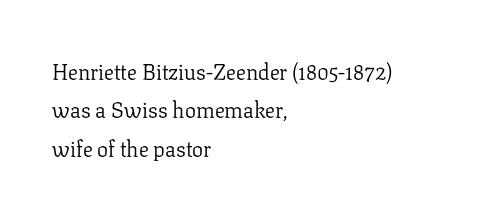
The rendering anchors every line to the left-hand side. Unlike italic type, these characters show no tilt at all. Between one letter and the next there's only the usual sliver of space. Plain, unruled lines of type.
